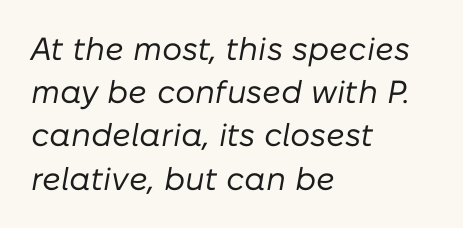
Is the stroke heavy? The answer is a plain regular-or-lighter. Is the block centered? No — it sits flush against the left margin. This sample uses plain, unmodified letter spacing. Has an underline been added? It has not.
